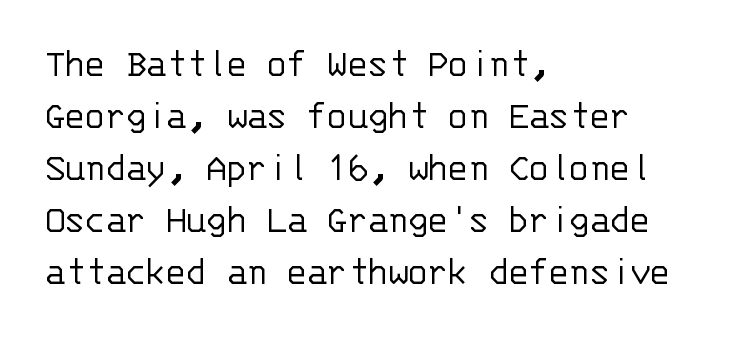
Q: Is the text bold? A: No.
Q: Is the text italic (slanted)? A: No, it is upright.
Q: Is the typeface a serif or a sans-serif typeface? A: Sans-serif.
Q: Is the text underlined? A: No.
Q: How is the paragraph aligned? A: Left-aligned.
Q: Is the spacing between letters normal or unusually wide? A: Normal.
Q: Is the spacing between lines tight, normal or loose? A: Normal.
Q: Width (condensed, normal, or wide)? A: Normal.
Q: Stroke contrast? A: Low.
Q: x-height? A: Large.
Q: Monospaced? A: Yes.
